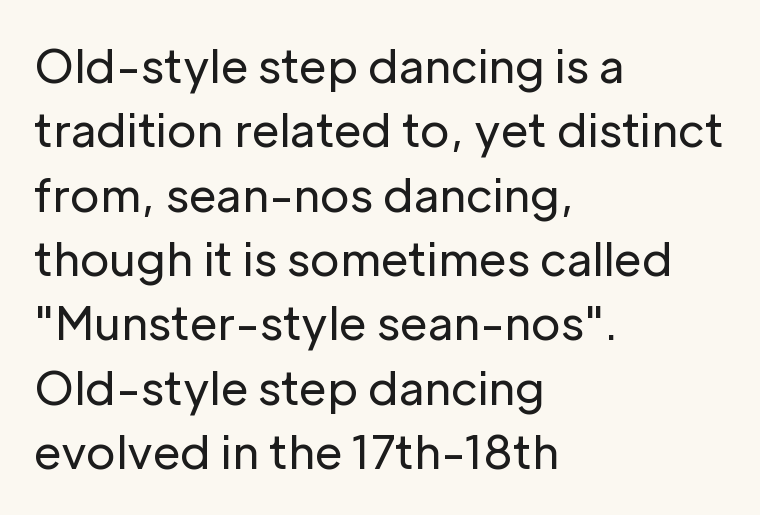
The strip under each line holds only bare page. A typesetter would call this leading conventional body-copy spacing. Reading down the block, your eye returns to a fixed left position each line. The typography opts for an upright posture over an oblique one. The tracking reads as untouched default to a designer's eye.
